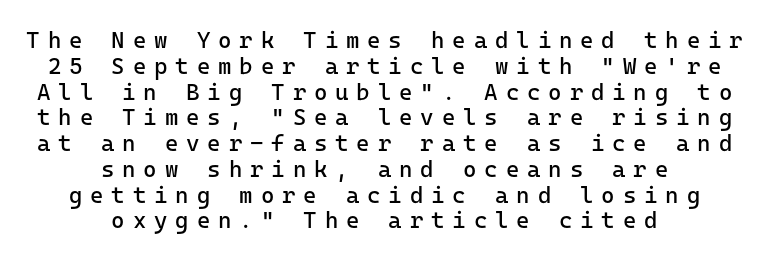
Q: Is the text bold? A: No.
Q: Is the text italic (slanted)? A: No, it is upright.
Q: Is the text underlined? A: No.
Q: How is the paragraph aligned? A: Centered.
Q: Is the spacing between letters normal or unusually wide? A: Unusually wide.
Q: Is the spacing between lines tight, normal or loose? A: Tight.
